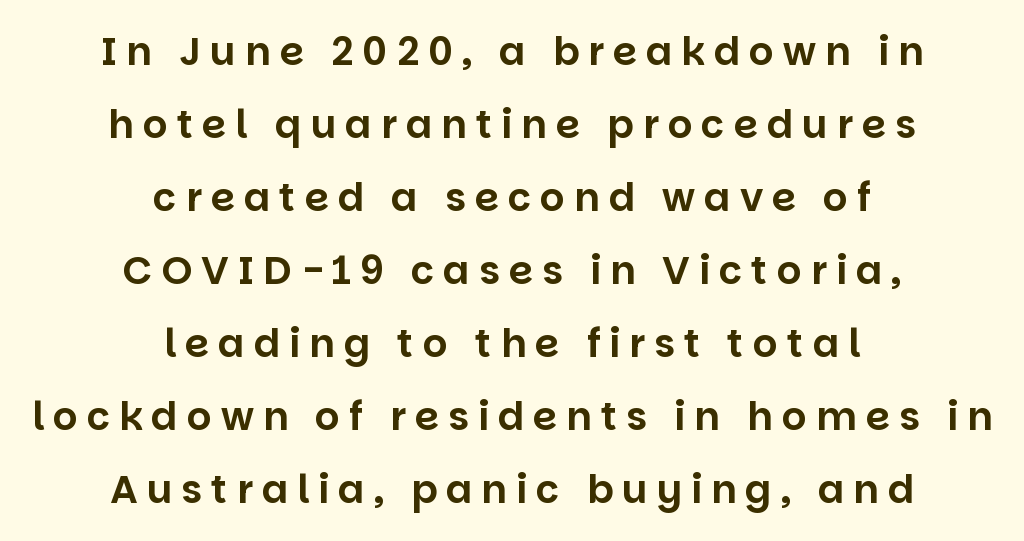
Q: Is the text italic (slanted)? A: No, it is upright.
Q: Is the typeface a serif or a sans-serif typeface? A: Sans-serif.
Q: Is the text underlined? A: No.
Q: How is the paragraph aligned? A: Centered.
Q: Is the spacing between letters normal or unusually wide? A: Unusually wide.
Q: Width (condensed, normal, or wide)? A: Normal.
Q: Stroke contrast? A: Low.
Q: x-height? A: Large.
Q: Monospaced? A: No.
